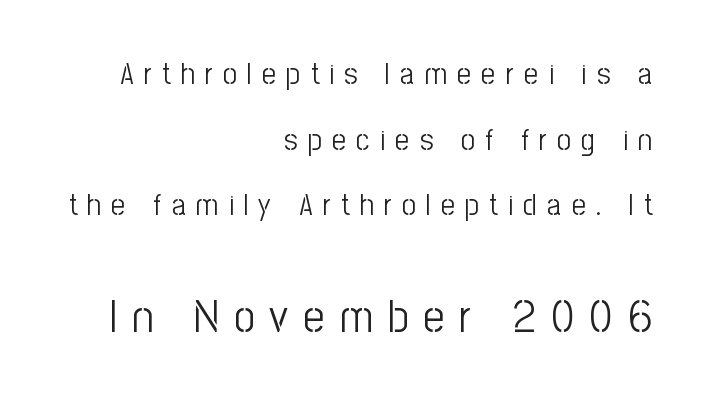
Block two is the big one; block one sits smaller above it. The letters advance in unequal steps, a hallmark of proportional type. Vertically, the passage feels expansive, rows floating well apart. This reads as an unemphasized weight, regular at the heaviest.
